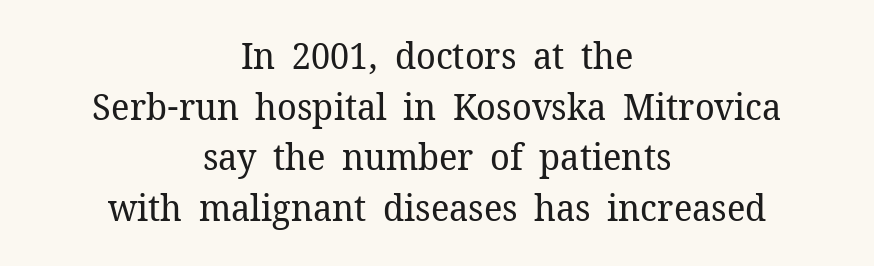
{"serif": "yes", "italic": "no", "bold": "no", "weight": "regular", "width": "normal", "stroke_contrast": "low", "x_height": "medium", "monospaced": "no", "underline": "no", "align": "center", "line_spacing": "normal", "line_spacing_ratio": 1.37, "letter_spacing": "normal", "letter_spacing_em": 0.0, "glyph_px": 37}
